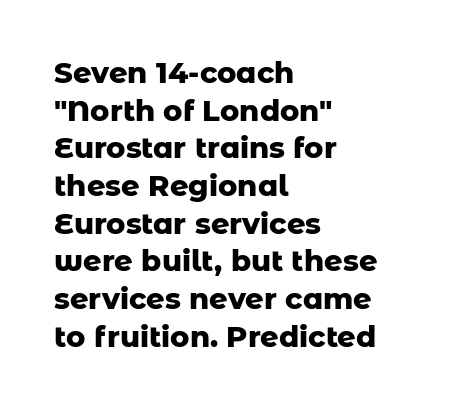
Q: Is the text bold? A: Yes.
Q: Is the text italic (slanted)? A: No, it is upright.
Q: Is the typeface a serif or a sans-serif typeface? A: Sans-serif.
Q: Is the text underlined? A: No.
Q: How is the paragraph aligned? A: Left-aligned.
Q: Is the spacing between letters normal or unusually wide? A: Normal.
Q: Is the spacing between lines tight, normal or loose? A: Normal.
Q: Width (condensed, normal, or wide)? A: Normal.
Q: Stroke contrast? A: Low.
Q: x-height? A: Medium.
Q: Monospaced? A: No.
